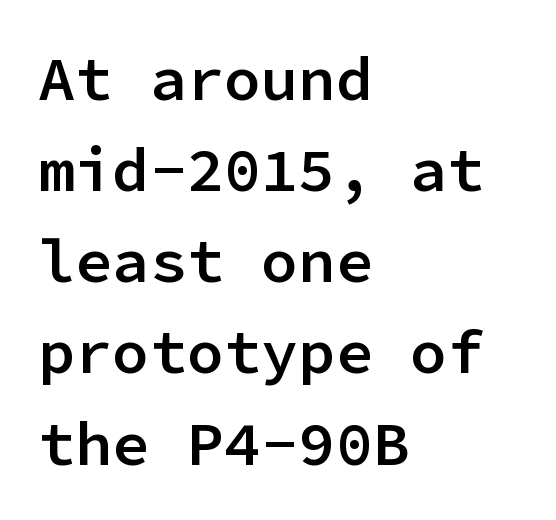
Q: Is the text bold? A: Semi-bold.
Q: Is the text italic (slanted)? A: No, it is upright.
Q: Is the typeface a serif or a sans-serif typeface? A: Sans-serif.
Q: Is the text underlined? A: No.
Q: How is the paragraph aligned? A: Left-aligned.
Q: Is the spacing between letters normal or unusually wide? A: Normal.
Q: Is the spacing between lines tight, normal or loose? A: Normal.
Q: Width (condensed, normal, or wide)? A: Normal.
Q: Stroke contrast? A: Low.
Q: x-height? A: Medium.
Q: Monospaced? A: Yes.
